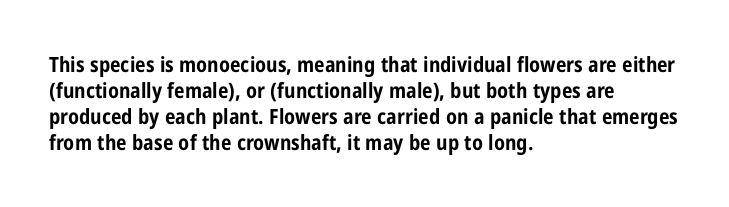
The image shows 21 px bold type, upright; set left-aligned, line spacing 1.24x, normal letter spacing, not underlined.
